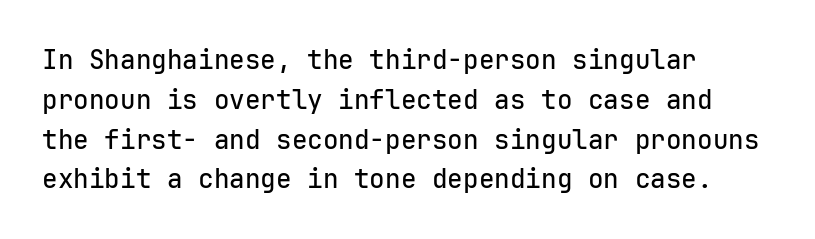
{"italic": "no", "underline": "no", "align": "left", "line_spacing": "normal", "line_spacing_ratio": 1.53, "letter_spacing": "normal", "letter_spacing_em": 0.0, "glyph_px": 26}
